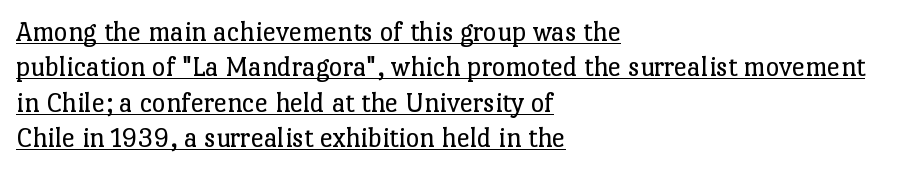
The image shows 29 px regular-weight serif type, upright; set left-aligned, line spacing 1.22x, normal letter spacing, underlined; low stroke contrast and a medium x-height.
